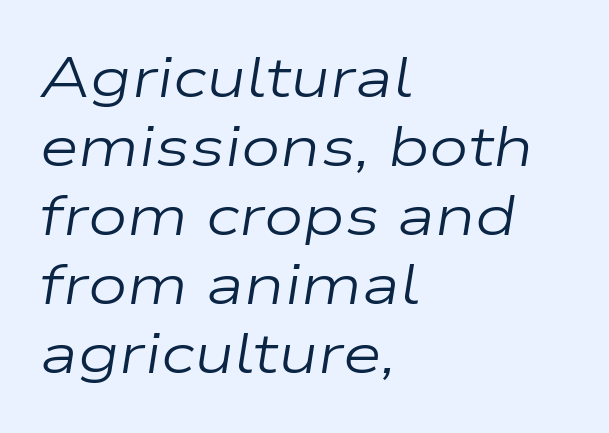
Do the characters align in a grid? No, the font is proportional. The lettering tilts uniformly, giving the passage an italic look. Each row of text sits above clean, open space. The font is comparable to plain body text, perhaps lighter.
